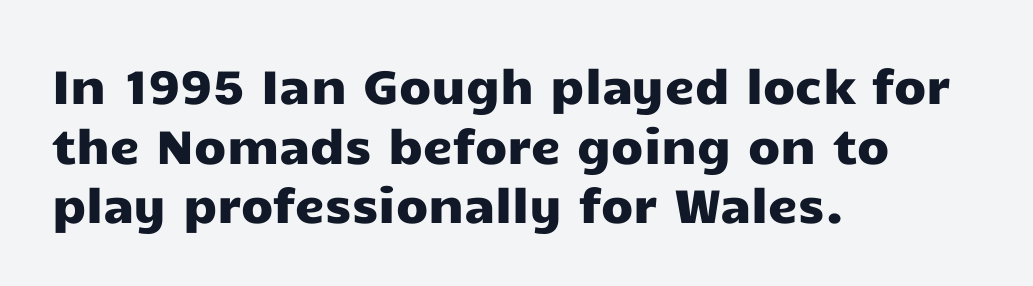
The image shows 47 px wide sans-serif type, upright; set left-aligned, normal line spacing (1.27x), normal letter spacing, not underlined; low stroke contrast and a medium x-height.
